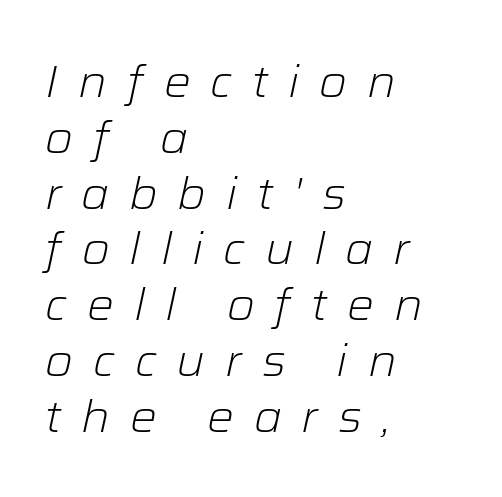
The line texture is sparse and dotted thanks to wide tracking. The characters are drawn with everyday or finer stroke widths. Do the characters align in a grid? No, the font is proportional. The lines are quadded left.
